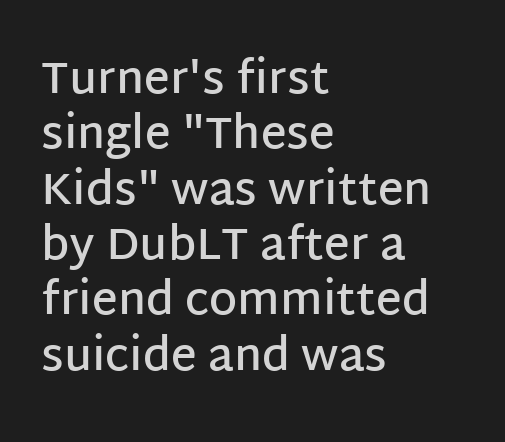
Each letter's strokes conclude bluntly, with no projecting serifs. Looks like regular typesetting: each glyph gets only the width it needs. Default kerning and tracking; the words read as compact shapes. The foot of each line stays bare and open. Unlike italic type, these characters show no tilt at all. Stems and bowls a touch heavier than normal — semibold.
